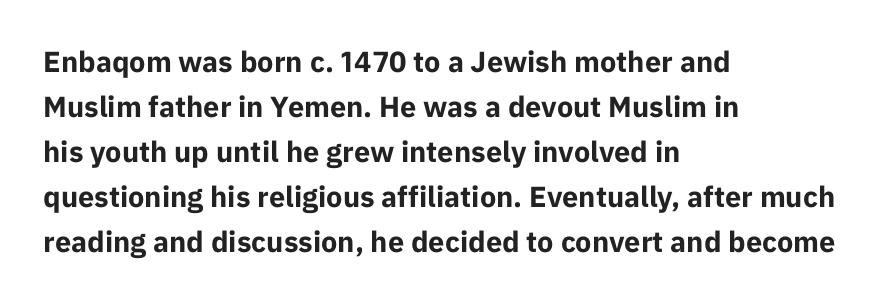
Q: Is the text bold? A: Yes.
Q: Is the text italic (slanted)? A: No, it is upright.
Q: Is the typeface a serif or a sans-serif typeface? A: Sans-serif.
Q: Is the text underlined? A: No.
Q: How is the paragraph aligned? A: Left-aligned.
Q: Is the spacing between letters normal or unusually wide? A: Normal.
Q: Is the spacing between lines tight, normal or loose? A: Normal.
Q: Width (condensed, normal, or wide)? A: Normal.
Q: Stroke contrast? A: Low.
Q: x-height? A: Medium.
Q: Monospaced? A: No.
